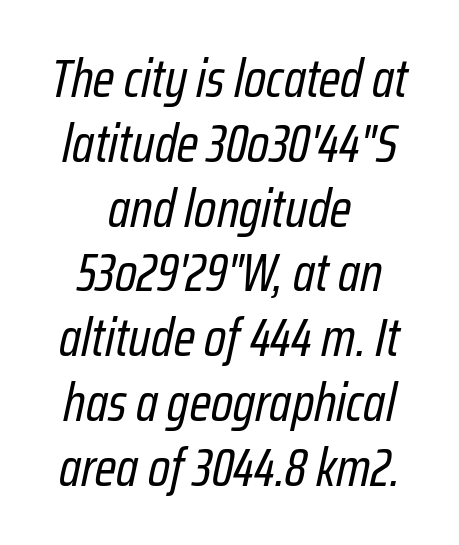
The image shows 54 px regular-weight, condensed type, italic (leaning right); set centered, line spacing 1.2x, normal letter spacing, not underlined; low stroke contrast and a medium x-height.
